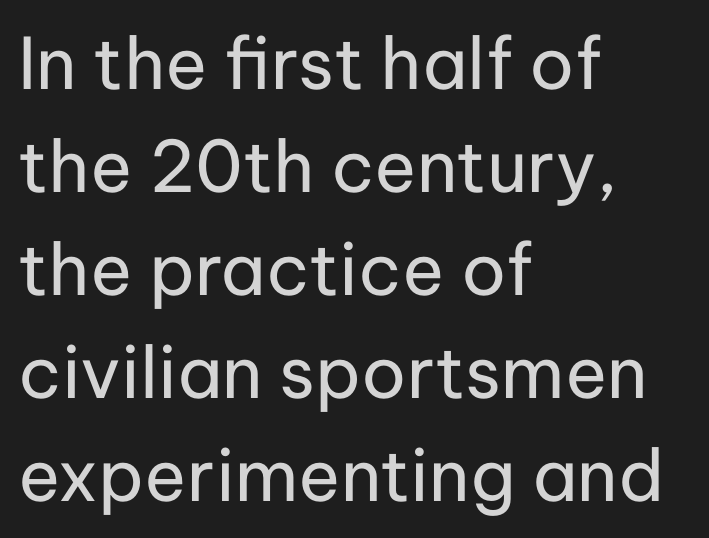
The image shows 71 px regular-weight sans-serif type, upright; set left-aligned, normal line spacing (1.45x), normal letter spacing, not underlined; low stroke contrast and a medium x-height.
